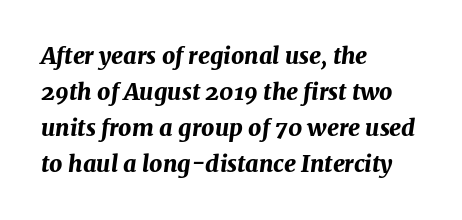
The foot of each line stays bare and open. The rendering uses a moderate line-height, typical for paragraphs. Every character sits at an angle, as italics do. How are the letters spaced? Ordinarily, with no added tracking. The setting favours the left margin, as ordinary paragraphs usually do. In terms of weight, the rendering is a true, heavy bold.
